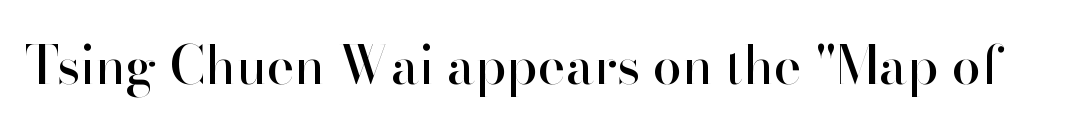
{"serif": "no", "italic": "no", "width": "normal", "stroke_contrast": "high", "x_height": "small", "monospaced": "no", "underline": "no", "letter_spacing": "normal", "letter_spacing_em": 0.0, "glyph_px": 52}
